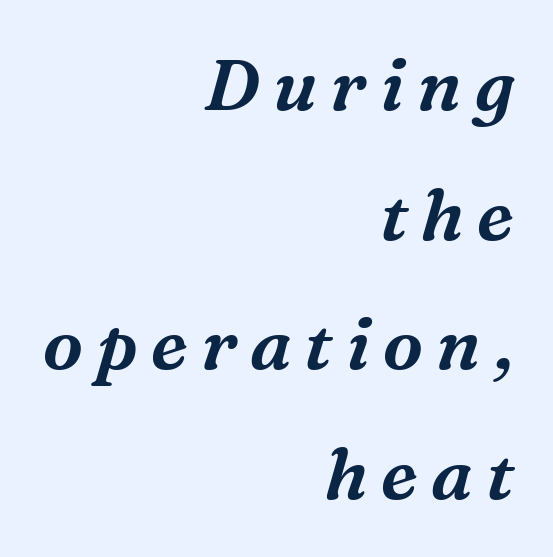
Is this a fixed-width face? No — the glyphs have proportional, varying widths. If you drew a ruler down the right edge, every line would touch it. Yep, that's italic — everything's leaning. Clear beneath every line of the passage.
